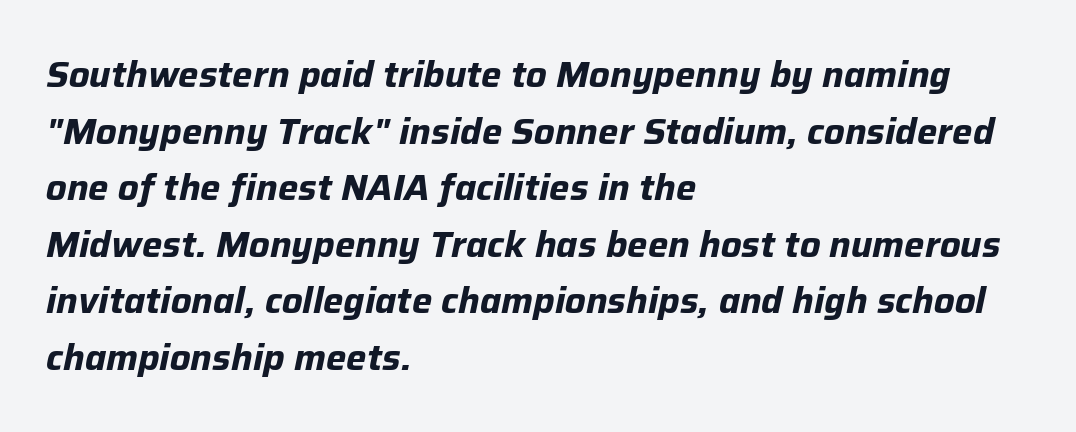
The image shows 36 px bold type, italic (leaning right); set left-aligned, normal line spacing (1.57x), normal letter spacing, not underlined; low stroke contrast and a medium x-height.
